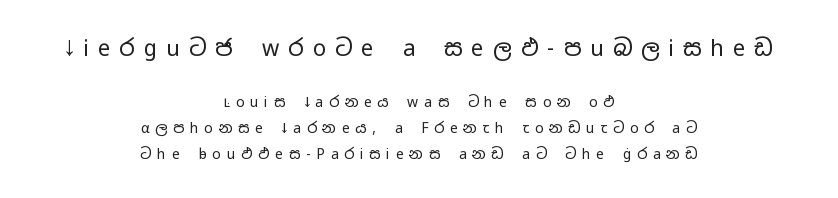
Does extra space separate the letters? Yes, quite a lot of it. Words float on clear page, feet unadorned. Notice how the stems are strictly vertical — no italics here. This is not heavy type; no bold has been used. Here the first block reads like a headline and the second like body copy. The lines are quadded center.
